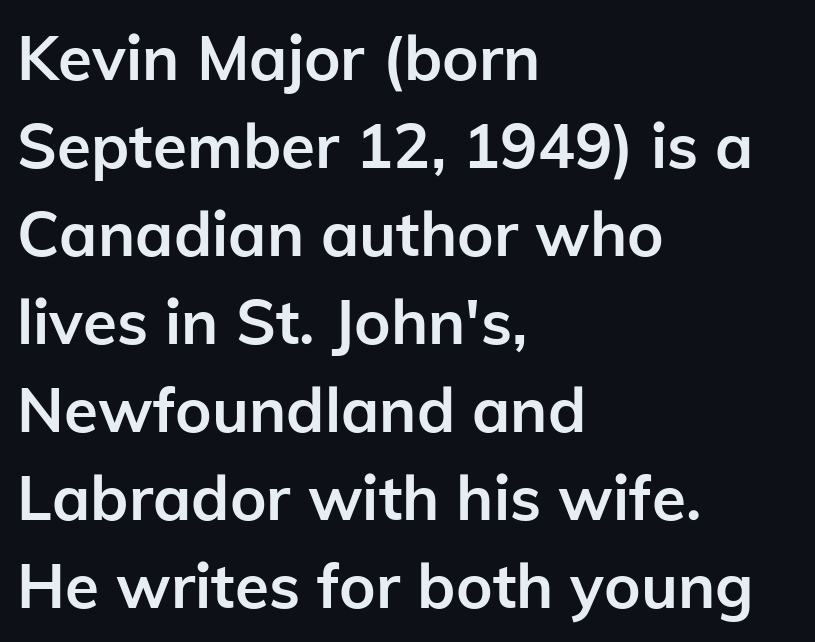
The image shows 62 px semibold sans-serif type, upright; set left-aligned, normal line spacing (1.42x), normal letter spacing, not underlined; low stroke contrast and a medium x-height.
